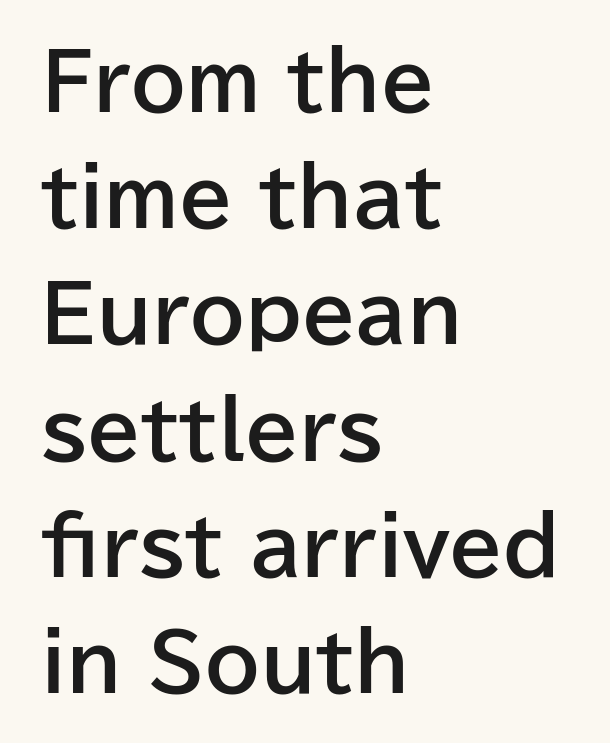
Q: Is the text bold? A: Yes.
Q: Is the text italic (slanted)? A: No, it is upright.
Q: Is the typeface a serif or a sans-serif typeface? A: Sans-serif.
Q: Is the text underlined? A: No.
Q: How is the paragraph aligned? A: Left-aligned.
Q: Is the spacing between letters normal or unusually wide? A: Normal.
Q: Is the spacing between lines tight, normal or loose? A: Normal.
Q: Width (condensed, normal, or wide)? A: Normal.
Q: Stroke contrast? A: Low.
Q: x-height? A: Medium.
Q: Monospaced? A: No.
